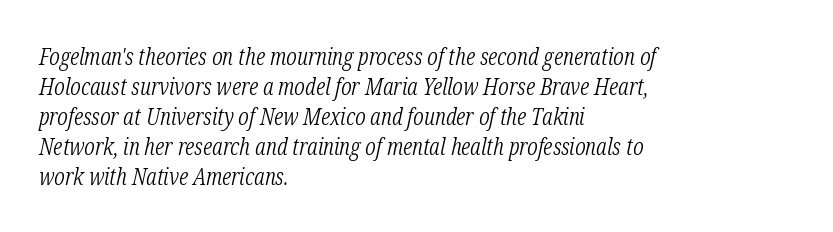
Q: Is the text bold? A: No.
Q: Is the text italic (slanted)? A: Yes, it leans right by about 12 degrees.
Q: Is the text underlined? A: No.
Q: How is the paragraph aligned? A: Left-aligned.
Q: Is the spacing between letters normal or unusually wide? A: Normal.
Q: Is the spacing between lines tight, normal or loose? A: Normal.
